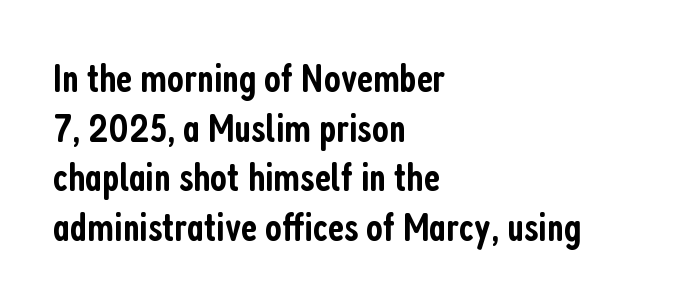
The typography opts for an upright posture over an oblique one. On the weight axis this lands at semibold, roughly 600. Classification — sans serif. A typesetter would call this zero additional tracking.
